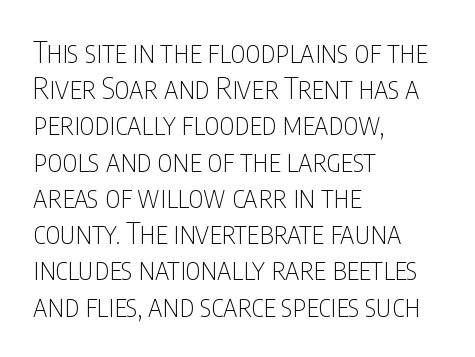
Q: Is the text bold? A: No.
Q: Is the text italic (slanted)? A: No, it is upright.
Q: Is the typeface a serif or a sans-serif typeface? A: Sans-serif.
Q: Is the text underlined? A: No.
Q: How is the paragraph aligned? A: Left-aligned.
Q: Is the spacing between letters normal or unusually wide? A: Normal.
Q: Is the spacing between lines tight, normal or loose? A: Normal.
Q: Width (condensed, normal, or wide)? A: Condensed.
Q: Stroke contrast? A: Low.
Q: x-height? A: Large.
Q: Monospaced? A: No.
